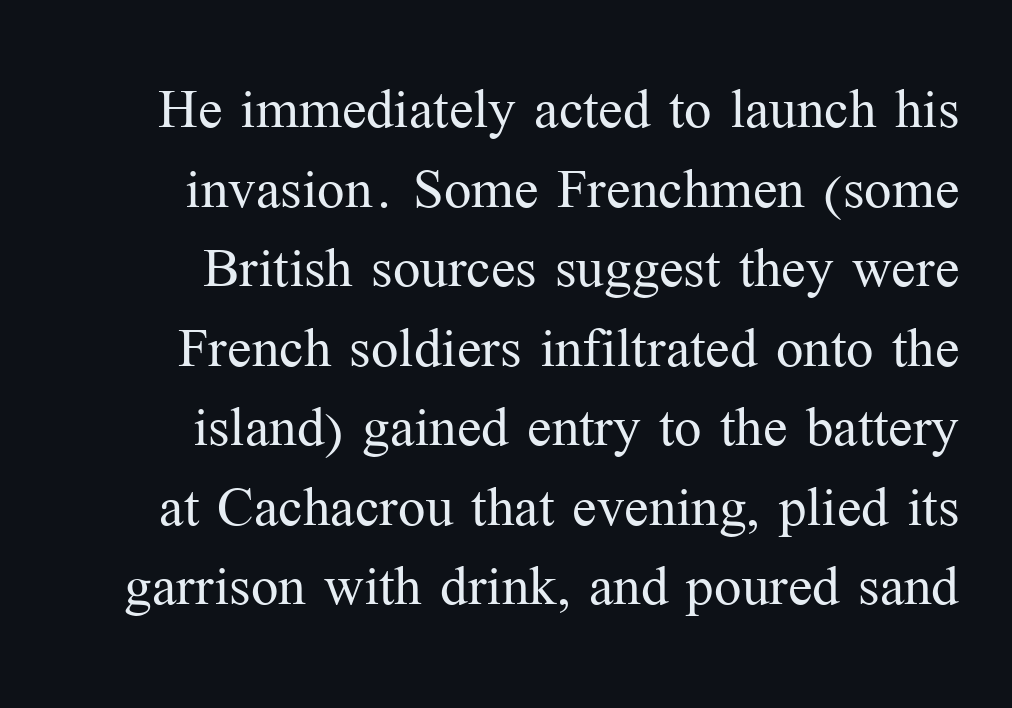
Q: Is the text bold? A: No.
Q: Is the text italic (slanted)? A: No, it is upright.
Q: Is the typeface a serif or a sans-serif typeface? A: Serif.
Q: Is the text underlined? A: No.
Q: How is the paragraph aligned? A: Right-aligned.
Q: Is the spacing between letters normal or unusually wide? A: Normal.
Q: Is the spacing between lines tight, normal or loose? A: Tight.
Q: Width (condensed, normal, or wide)? A: Normal.
Q: Stroke contrast? A: Medium.
Q: x-height? A: Medium.
Q: Monospaced? A: No.
